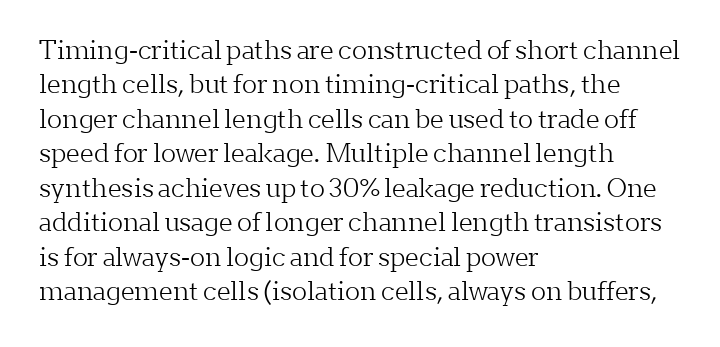
Spacing between characters is what you'd get straight out of the box. The passage shown is not underscored anywhere. The lines in this sample share a left origin and differ only in where they stop. The lines sit at an ordinary, default distance from one another. Is the type heavy? It reads as light-to-regular instead.
